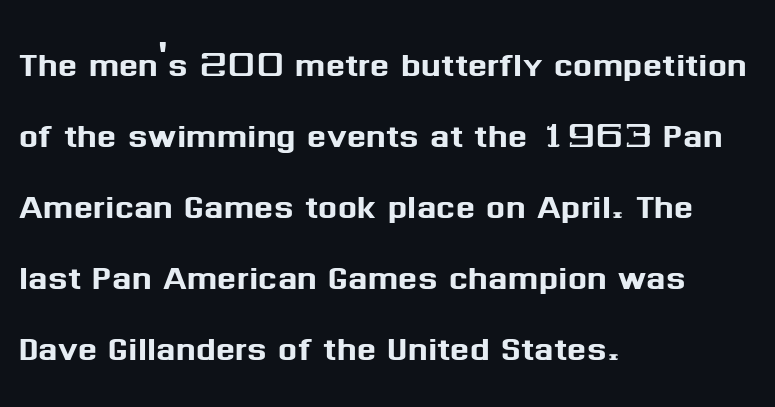
Notice how descenders clear the ascenders below comfortably — that's standard leading. Nobody touched the tracking dial on this one. The face used here is a sans, in the tradition of grotesques and geometrics. It's the straight-up-and-down kind of type.
